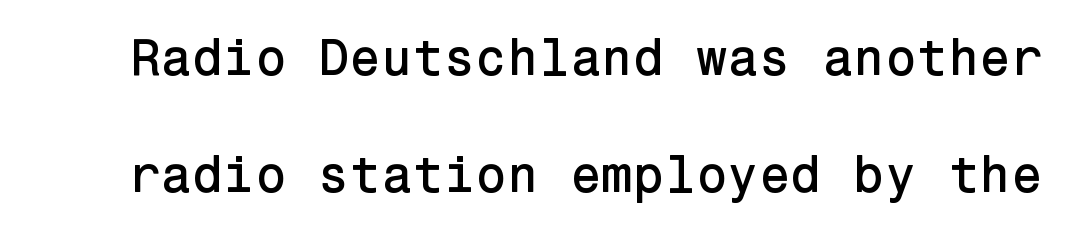
{"serif": "no", "italic": "no", "width": "normal", "stroke_contrast": "low", "x_height": "medium", "underline": "no", "line_spacing": "loose", "line_spacing_ratio": 2.29, "letter_spacing": "normal", "letter_spacing_em": 0.0, "glyph_px": 51}
